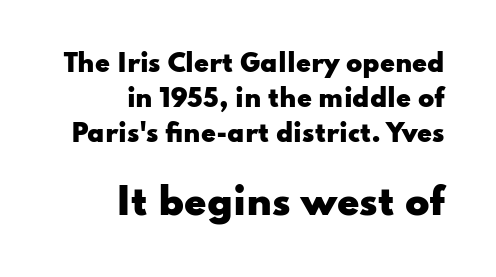
Q: Is the text bold? A: Yes.
Q: Is the text italic (slanted)? A: No, it is upright.
Q: Is the typeface a serif or a sans-serif typeface? A: Sans-serif.
Q: Is the text underlined? A: No.
Q: How is the paragraph aligned? A: Right-aligned.
Q: Is the spacing between letters normal or unusually wide? A: Normal.
Q: Is the spacing between lines tight, normal or loose? A: Normal.
Q: Which block of text is set in a larger size, the first (top) or the second (bottom)? A: The second (bottom) one.
Q: Width (condensed, normal, or wide)? A: Wide.
Q: Stroke contrast? A: Low.
Q: x-height? A: Small.
Q: Monospaced? A: No.
